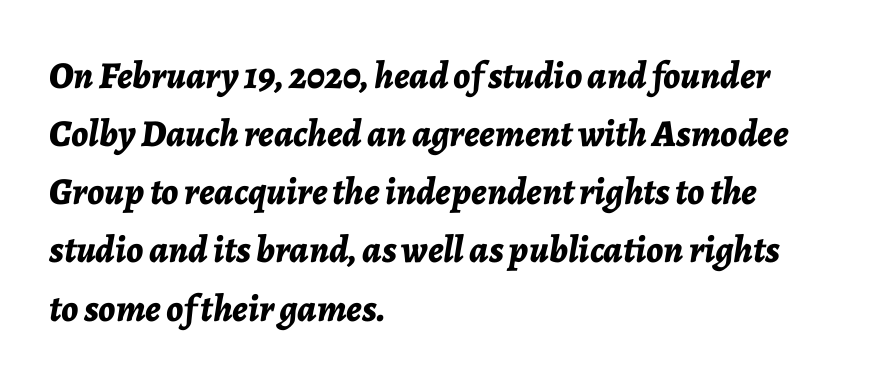
Slanted lettering throughout. Character widths vary here, with narrow letters taking less room than wide ones. Interline gaps are of average width in this sample. This sample is left-justified, so line endings fall wherever the words run out. Tracking value appears to be zero — textbook default spacing. The glyphs are unaccompanied by any horizontal stroke below them.
